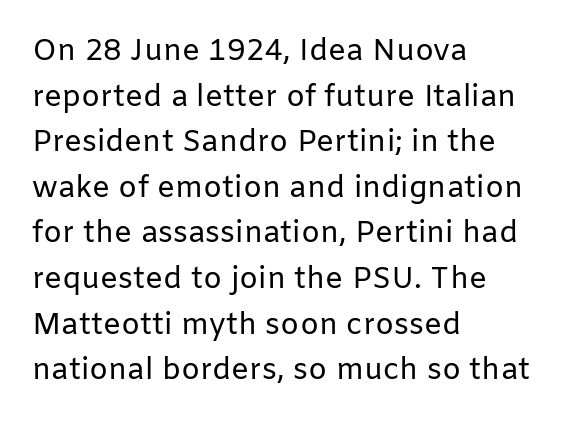
The image shows 30 px regular-weight sans-serif type, upright; set left-aligned, normal line spacing (1.52x), normal letter spacing, not underlined; low stroke contrast and a medium x-height.
